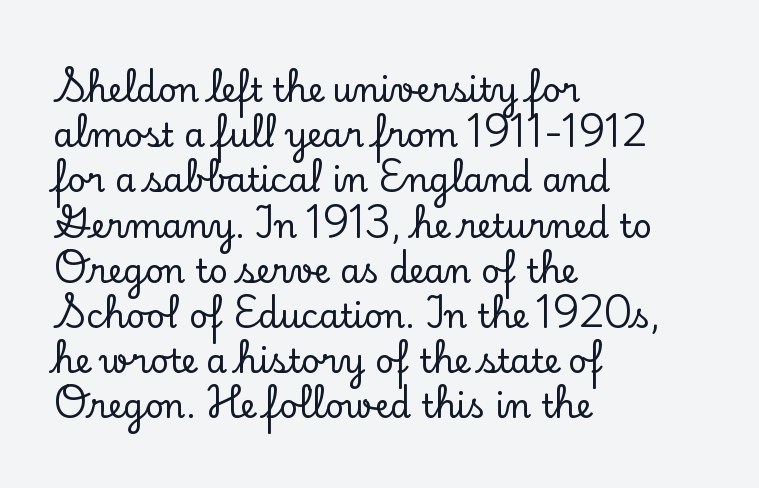
{"serif": "yes", "italic": "no", "width": "normal", "stroke_contrast": "low", "x_height": "small", "monospaced": "no", "underline": "no", "align": "left", "line_spacing": "normal", "line_spacing_ratio": 1.37, "letter_spacing": "normal", "letter_spacing_em": 0.0, "glyph_px": 33}
